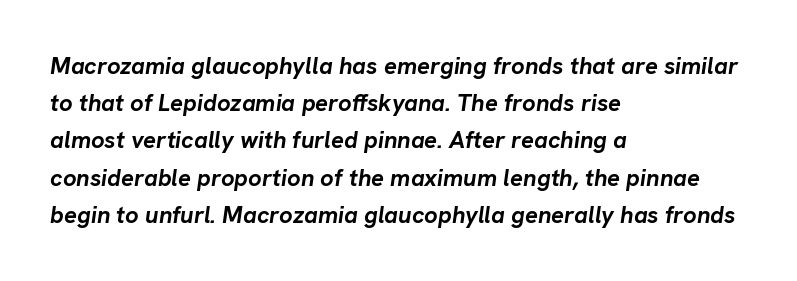
The image shows 24 px bold type, italic (leaning right); set left-aligned, normal line spacing (1.55x), normal letter spacing, not underlined.
